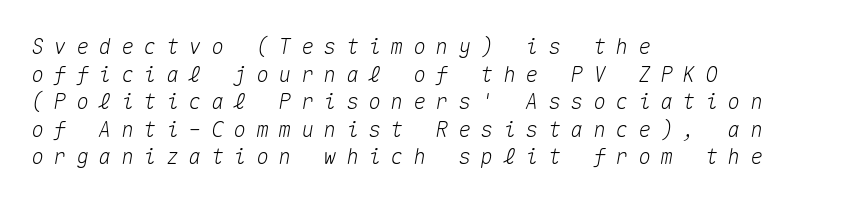
The image shows 21 px text type, italic (leaning right); set left-aligned, normal line spacing (1.31x), unusually wide letter spacing (+0.47 em), not underlined.
